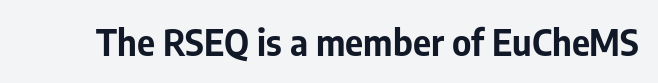
{"serif": "no", "italic": "no", "bold": "yes", "weight": "bold", "width": "normal", "stroke_contrast": "low", "x_height": "medium", "monospaced": "no", "underline": "no", "letter_spacing": "normal", "letter_spacing_em": 0.0, "glyph_px": 35}
